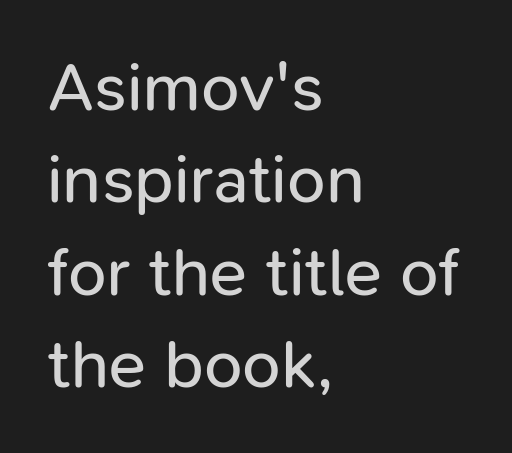
Q: Is the text bold? A: No.
Q: Is the text italic (slanted)? A: No, it is upright.
Q: Is the typeface a serif or a sans-serif typeface? A: Sans-serif.
Q: Is the text underlined? A: No.
Q: How is the paragraph aligned? A: Left-aligned.
Q: Is the spacing between letters normal or unusually wide? A: Normal.
Q: Is the spacing between lines tight, normal or loose? A: Normal.
Q: Width (condensed, normal, or wide)? A: Normal.
Q: Stroke contrast? A: Low.
Q: x-height? A: Medium.
Q: Monospaced? A: No.
